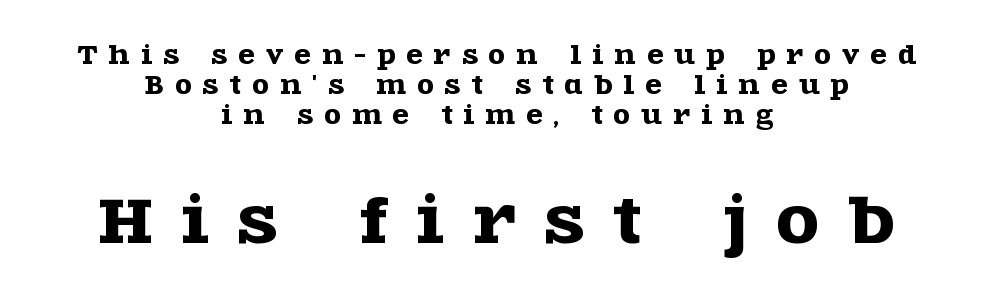
The image shows 61 px wide serif type, upright; set centered, normal line spacing (1.26x), unusually wide letter spacing (+0.48 em), not underlined; the second (bottom) block is 2.54x larger; a large x-height.
